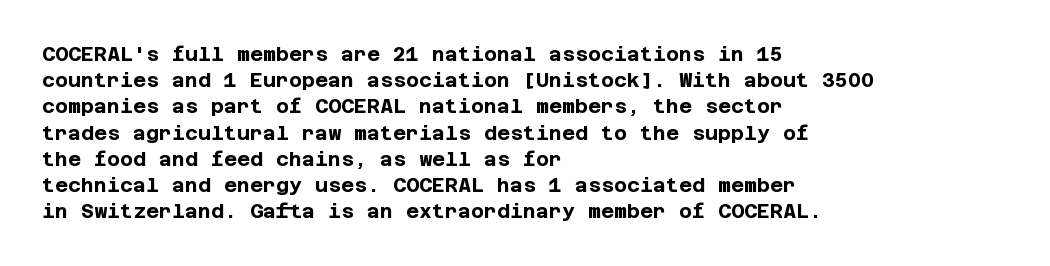
Leftover space on each line is placed entirely after the last word. Honestly, the row spacing looks completely unremarkable. This sample uses an upright cut, with every glyph sitting square on the baseline. A typesetter would call this zero additional tracking. Check the space under the baseline: it is left empty.
